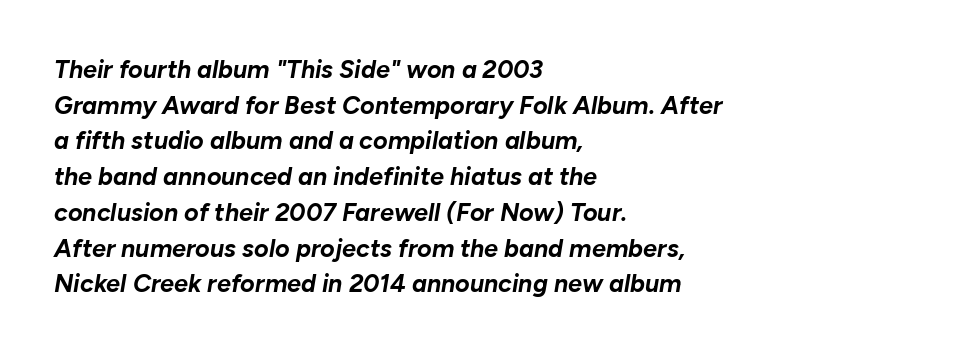
{"italic": "yes", "lean": "right", "slant_degrees": 10, "bold": "yes", "underline": "no", "align": "left", "line_spacing": "normal", "line_spacing_ratio": 1.43, "letter_spacing": "normal", "letter_spacing_em": 0.0, "glyph_px": 25}
